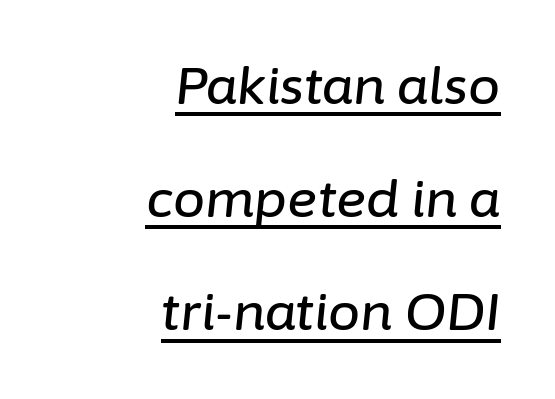
The image shows 51 px text type, italic (leaning right); set right-aligned, loose line spacing (2.22x), normal letter spacing, underlined; low stroke contrast and a medium x-height.
